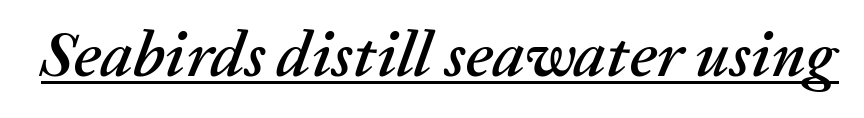
The image shows 65 px text type, italic (leaning right); set normal letter spacing, underlined; medium stroke contrast and a medium x-height.
